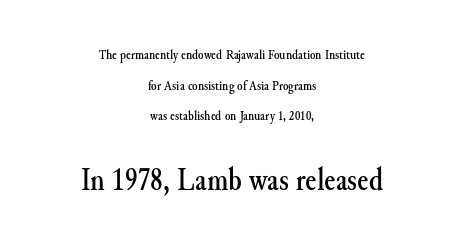
Visually, the bottom section dominates because its glyphs are scaled up. A student would call this center alignment; a typographer would say set centered. Vertical spacing — loose. Varying glyph widths throughout — classic text-font behaviour. A typesetter would call this zero additional tracking.
